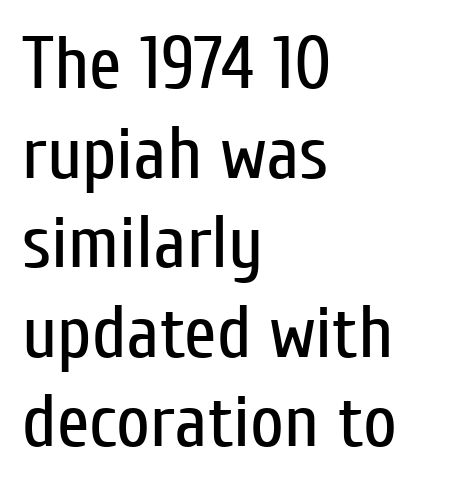
{"serif": "no", "italic": "no", "bold": "no", "weight": "regular", "width": "condensed", "stroke_contrast": "low", "x_height": "medium", "monospaced": "no", "underline": "no", "align": "left", "line_spacing_ratio": 1.21, "letter_spacing": "normal", "letter_spacing_em": 0.0, "glyph_px": 74}
